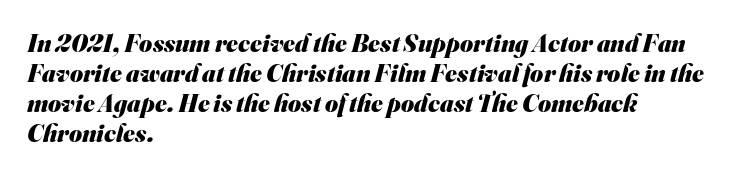
{"bold": "yes", "underline": "no", "align": "left", "line_spacing_ratio": 1.2, "letter_spacing": "normal", "letter_spacing_em": 0.0, "glyph_px": 25}
